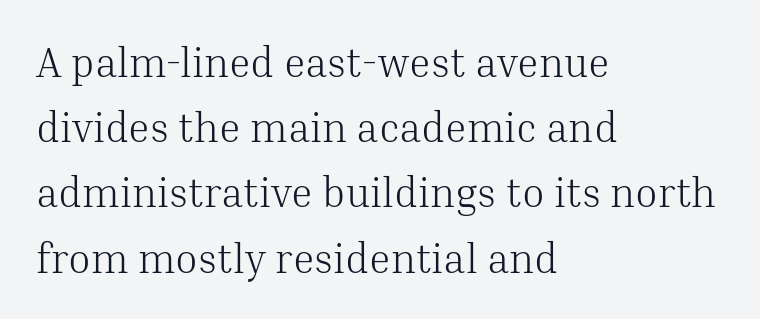
{"serif": "yes", "italic": "no", "bold": "no", "weight": "light", "width": "normal", "stroke_contrast": "medium", "x_height": "medium", "monospaced": "no", "underline": "no", "align": "left", "line_spacing": "normal", "line_spacing_ratio": 1.59, "letter_spacing": "normal", "letter_spacing_em": 0.0, "glyph_px": 41}
